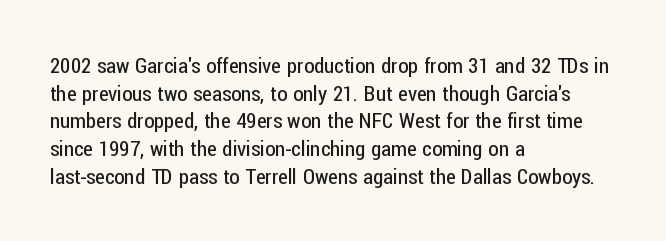
The image shows 21 px text type, upright; set left-aligned, normal line spacing (1.32x), normal letter spacing, not underlined.
